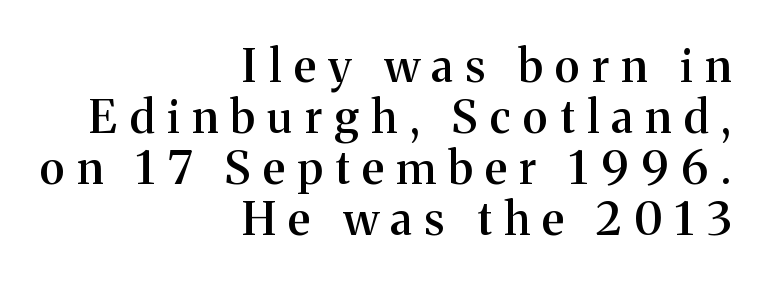
{"serif": "yes", "italic": "no", "bold": "semi", "weight": "semibold", "width": "normal", "stroke_contrast": "medium", "x_height": "medium", "monospaced": "no", "underline": "no", "align": "right", "line_spacing": "tight", "line_spacing_ratio": 1.13, "letter_spacing": "wide", "letter_spacing_em": 0.28, "glyph_px": 45}
